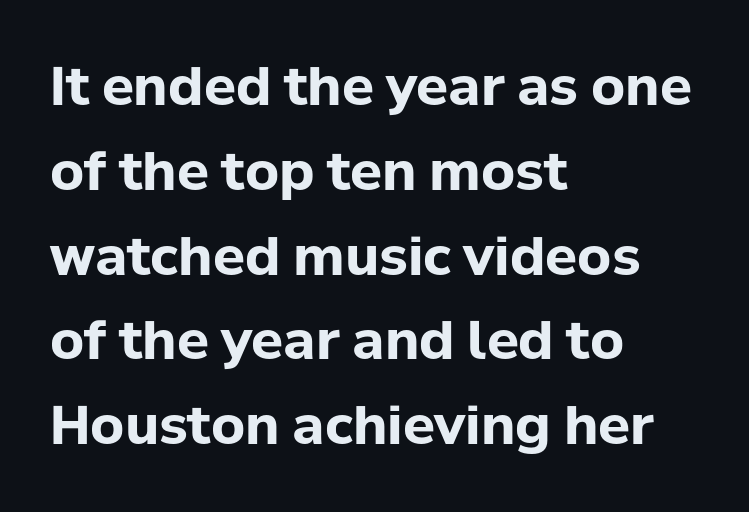
Characters follow at the spacing the type designer built in. Does the leading feel generous? No, just average. The letters carry no serifs — their stems end cleanly without finishing strokes. Each row of text sits above clean, open space. These lines carry a lot of weight — the face is fully bold. Do the characters align in a grid? No, the font is proportional.
